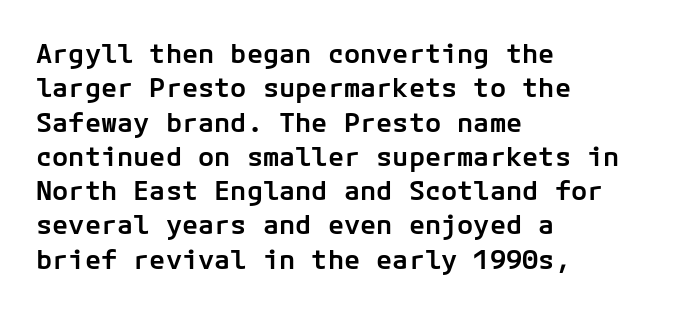
The image shows 27 px text type, upright; set left-aligned, normal line spacing (1.27x), normal letter spacing, not underlined.
